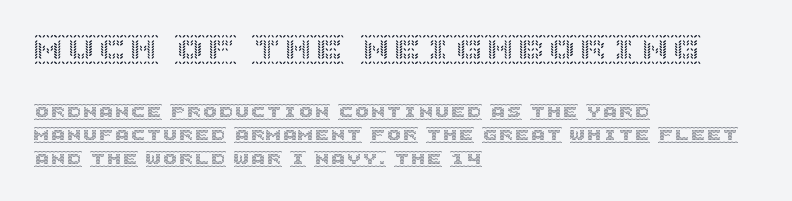
Horizontal bands of white between lines are of average thickness. Vertical strokes here are truly vertical. A clean baseline with only descenders dipping below it. Which margin do the lines hug? The left one — the right edge is uneven. This sample uses plain, unmodified letter spacing. Block one is the big one; block two sits smaller underneath.
